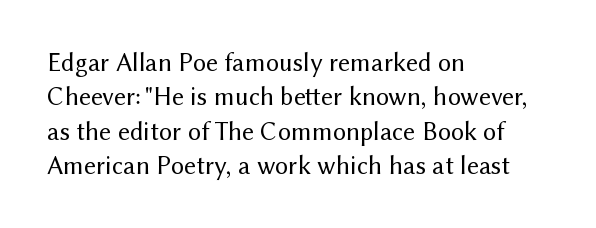
The image shows 26 px text type, upright; set left-aligned, normal line spacing (1.32x), normal letter spacing, not underlined.
